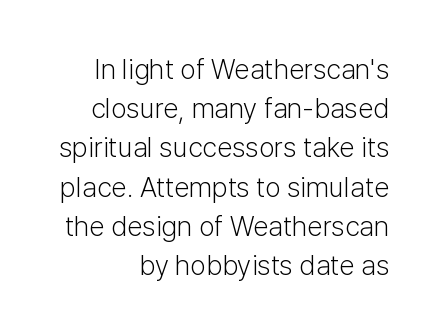
Vertical strokes here are truly vertical. This rendering uses right alignment, leaving the left contour irregular. The leading is moderate, giving the passage an even texture. Check where the strokes stop: nothing finishes them off — pure sans. The foot of each line stays bare and open. How are the letters spaced? Ordinarily, with no added tracking.
